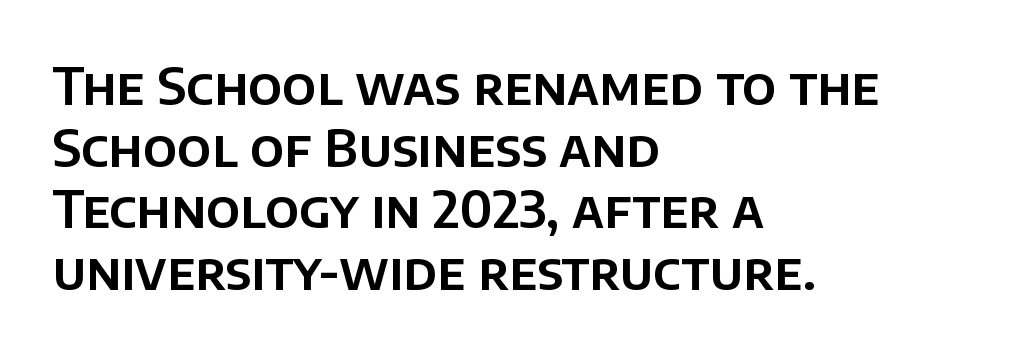
{"serif": "no", "italic": "no", "width": "normal", "stroke_contrast": "low", "x_height": "large", "monospaced": "no", "underline": "no", "align": "left", "line_spacing_ratio": 1.21, "letter_spacing": "normal", "letter_spacing_em": 0.0, "glyph_px": 51}
